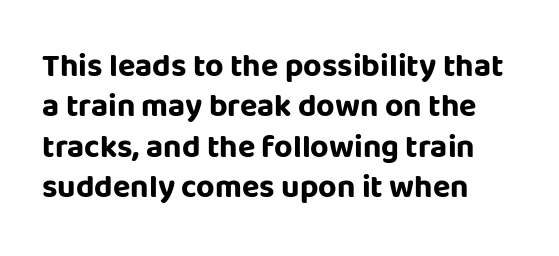
Q: Is the text bold? A: Yes.
Q: Is the text italic (slanted)? A: No, it is upright.
Q: Is the typeface a serif or a sans-serif typeface? A: Sans-serif.
Q: Is the text underlined? A: No.
Q: How is the paragraph aligned? A: Left-aligned.
Q: Is the spacing between letters normal or unusually wide? A: Normal.
Q: Is the spacing between lines tight, normal or loose? A: Normal.
Q: Width (condensed, normal, or wide)? A: Normal.
Q: Stroke contrast? A: Low.
Q: x-height? A: Large.
Q: Monospaced? A: No.
